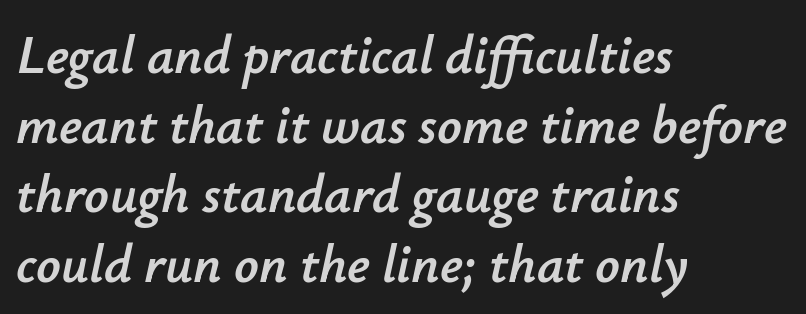
{"italic": "yes", "lean": "right", "slant_degrees": 12, "width": "normal", "stroke_contrast": "low", "x_height": "small", "monospaced": "no", "underline": "no", "align": "left", "line_spacing": "normal", "line_spacing_ratio": 1.29, "letter_spacing": "normal", "letter_spacing_em": 0.0, "glyph_px": 54}
